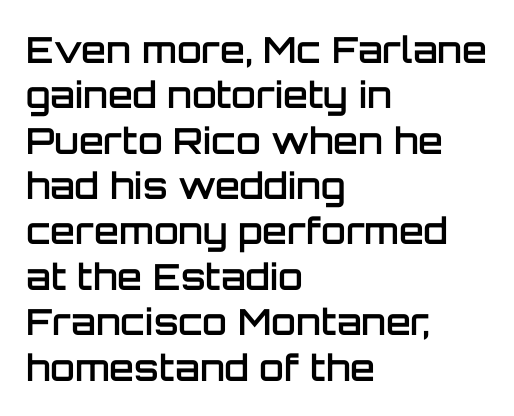
Here the designer chose a conventional face with non-uniform glyph widths. Heft: intermediate — a semibold. Reading down the column, the eye jumps a familiar distance to each next line. Posture: vertical. The strip under each line holds only bare page.
